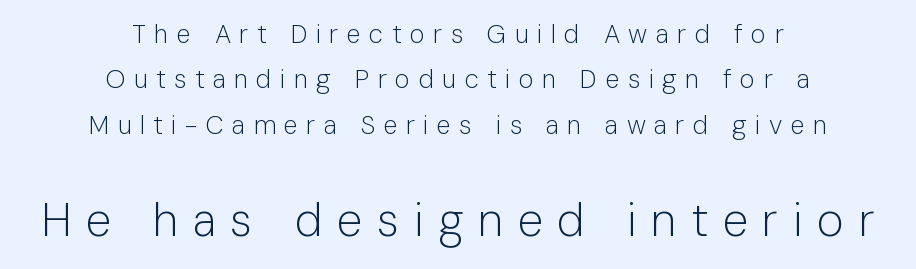
The image shows 46 px light sans-serif type, upright; set centered, line spacing 1.75x, unusually wide letter spacing (+0.32 em), not underlined; the second (bottom) block is 1.77x larger; low stroke contrast and a medium x-height.
